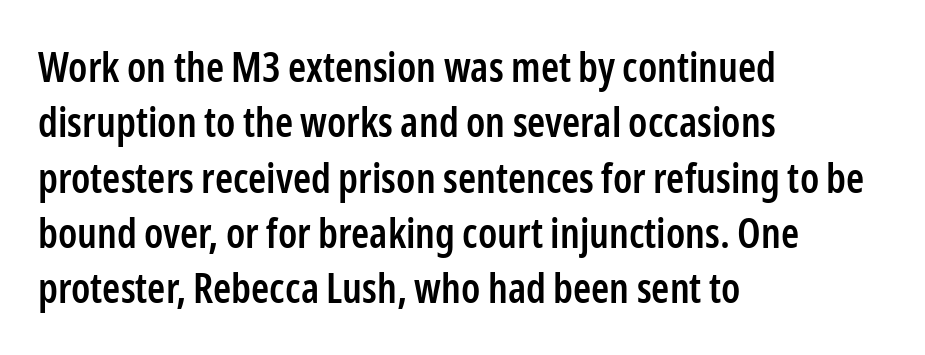
Q: Is the text bold? A: Semi-bold.
Q: Is the text italic (slanted)? A: No, it is upright.
Q: Is the typeface a serif or a sans-serif typeface? A: Sans-serif.
Q: Is the text underlined? A: No.
Q: How is the paragraph aligned? A: Left-aligned.
Q: Is the spacing between letters normal or unusually wide? A: Normal.
Q: Is the spacing between lines tight, normal or loose? A: Normal.
Q: Width (condensed, normal, or wide)? A: Condensed.
Q: Stroke contrast? A: Low.
Q: x-height? A: Medium.
Q: Monospaced? A: No.
